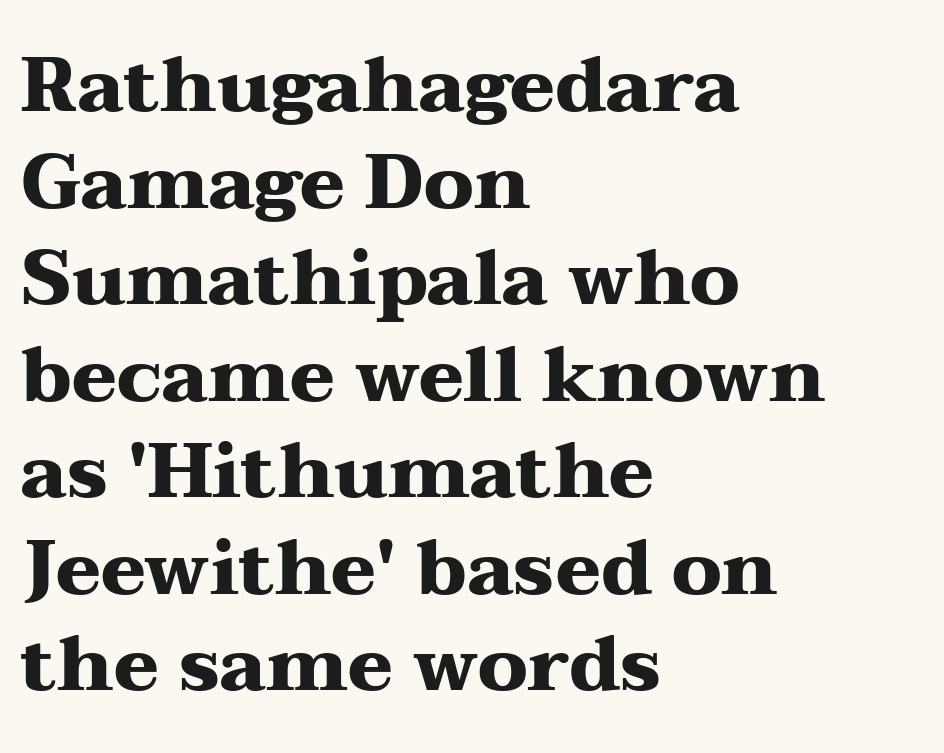
The image shows 76 px heavy, wide serif type, upright; set left-aligned, normal line spacing (1.27x), normal letter spacing, not underlined; medium stroke contrast and a medium x-height.
